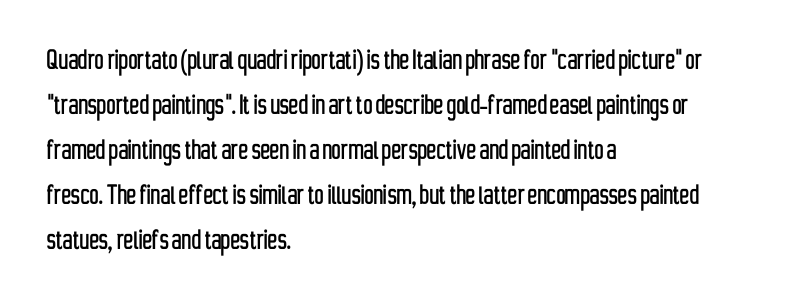
Does the type have serifs? No, each stem ends abruptly. Visually the block forms a straight wall on the left and a jagged coastline on the right. The passage shown is typed in a proportional face where columns would drift. Ordinary non-slanted type is in use. Regular leading. Short note: letters normally spaced.
